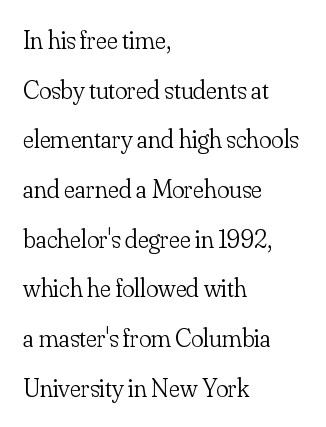
{"italic": "no", "bold": "no", "underline": "no", "align": "left", "line_spacing": "loose", "line_spacing_ratio": 1.91, "letter_spacing": "normal", "letter_spacing_em": 0.0, "glyph_px": 26}
